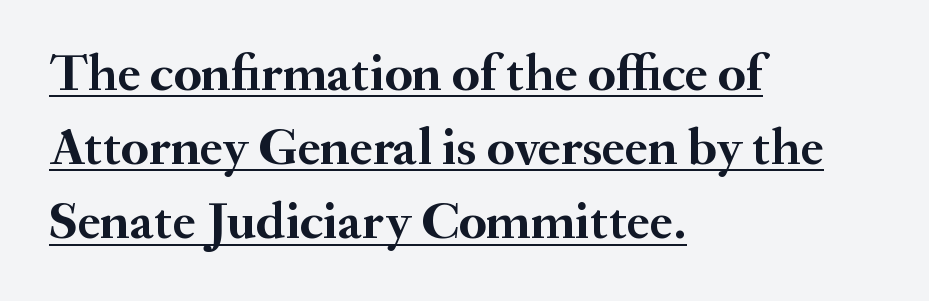
The image shows 53 px semibold serif type, upright; set left-aligned, normal line spacing (1.4x), normal letter spacing, underlined; medium stroke contrast and a small x-height.
